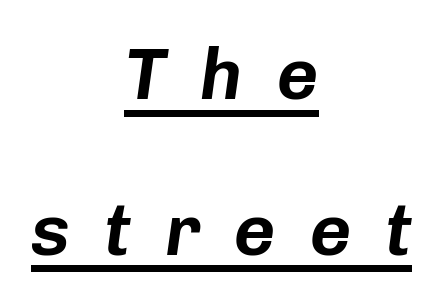
Q: Is the text italic (slanted)? A: Yes, it leans right by about 8 degrees.
Q: Is the text underlined? A: Yes.
Q: How is the paragraph aligned? A: Centered.
Q: Is the spacing between letters normal or unusually wide? A: Unusually wide.
Q: Is the spacing between lines tight, normal or loose? A: Loose.
Q: Width (condensed, normal, or wide)? A: Normal.
Q: Stroke contrast? A: Low.
Q: x-height? A: Medium.
Q: Monospaced? A: No.
